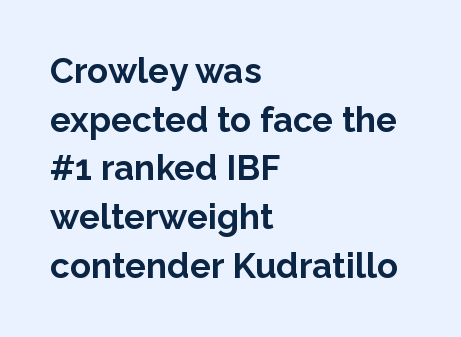
Q: Is the text bold? A: Yes.
Q: Is the text italic (slanted)? A: No, it is upright.
Q: Is the typeface a serif or a sans-serif typeface? A: Sans-serif.
Q: Is the text underlined? A: No.
Q: How is the paragraph aligned? A: Left-aligned.
Q: Is the spacing between letters normal or unusually wide? A: Normal.
Q: Is the spacing between lines tight, normal or loose? A: Normal.
Q: Width (condensed, normal, or wide)? A: Normal.
Q: Stroke contrast? A: Low.
Q: x-height? A: Medium.
Q: Monospaced? A: No.
